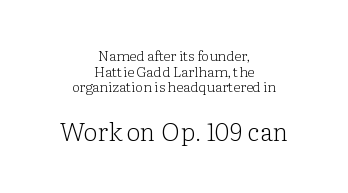
{"italic": "no", "bold": "no", "underline": "no", "align": "center", "line_spacing": "tight", "line_spacing_ratio": 1.11, "letter_spacing": "normal", "letter_spacing_em": 0.0, "larger_block": "second", "size_ratio": 1.79, "glyph_px": 25}
